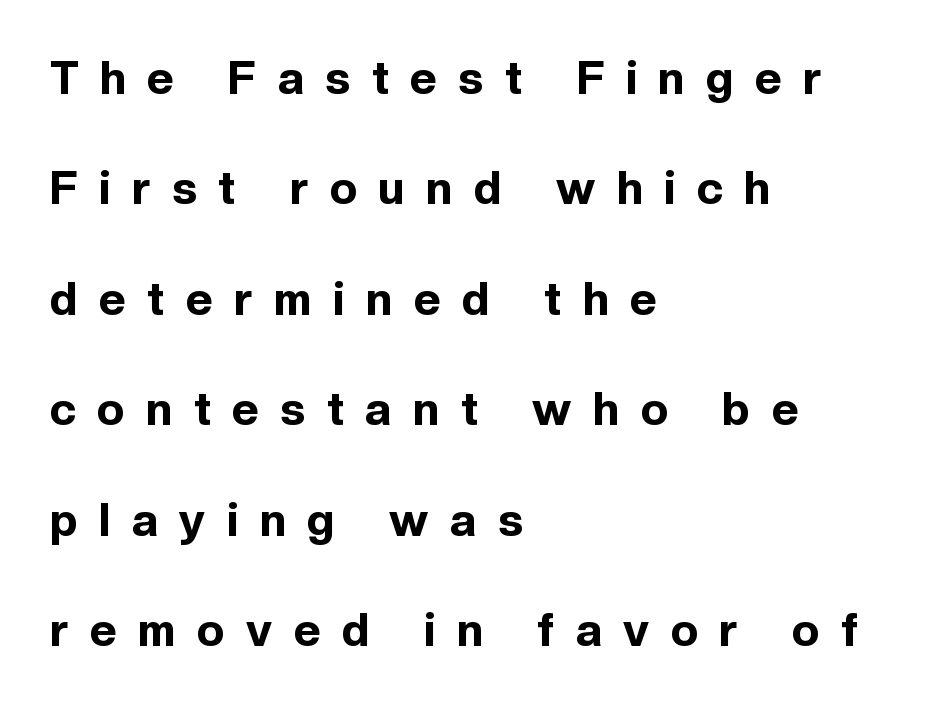
{"serif": "no", "italic": "no", "bold": "yes", "weight": "bold", "width": "normal", "x_height": "medium", "monospaced": "no", "underline": "no", "align": "left", "line_spacing": "loose", "line_spacing_ratio": 2.4, "letter_spacing": "wide", "letter_spacing_em": 0.47, "glyph_px": 46}
